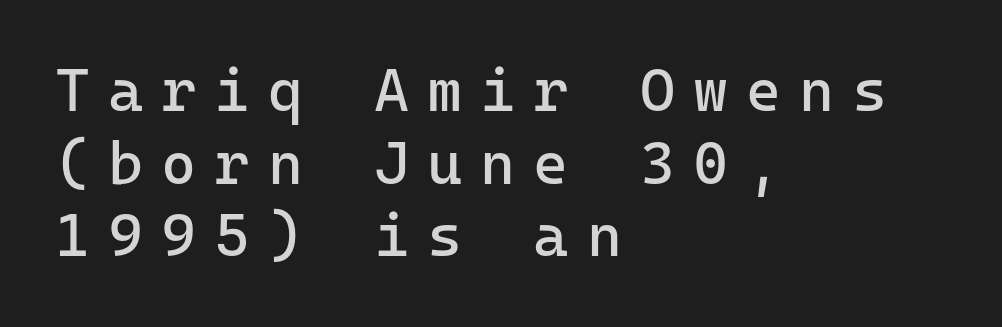
Q: Is the text bold? A: No.
Q: Is the text italic (slanted)? A: No, it is upright.
Q: Is the typeface a serif or a sans-serif typeface? A: Sans-serif.
Q: Is the text underlined? A: No.
Q: How is the paragraph aligned? A: Left-aligned.
Q: Is the spacing between letters normal or unusually wide? A: Unusually wide.
Q: Width (condensed, normal, or wide)? A: Normal.
Q: Stroke contrast? A: Low.
Q: x-height? A: Medium.
